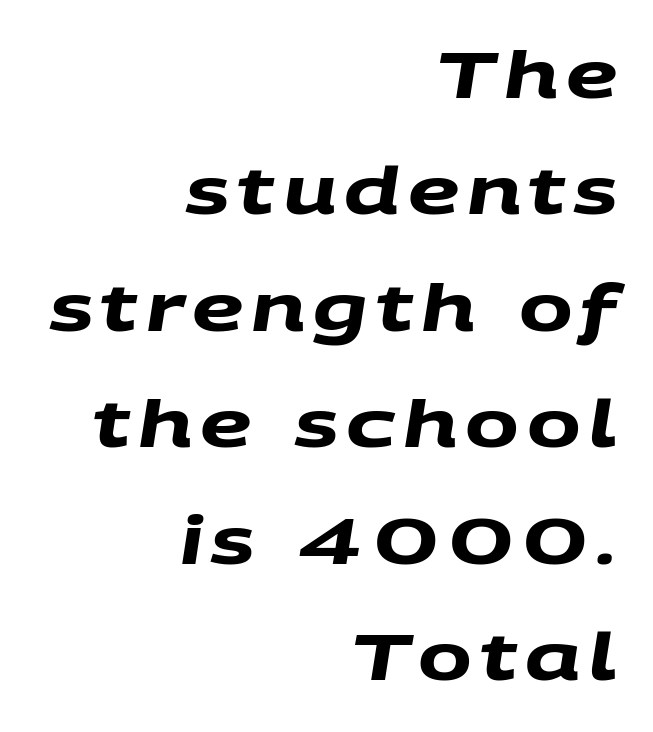
{"serif": "no", "bold": "yes", "weight": "heavy", "width": "wide", "stroke_contrast": "medium", "x_height": "large", "monospaced": "no", "underline": "no", "align": "right", "line_spacing_ratio": 1.82, "glyph_px": 64}
